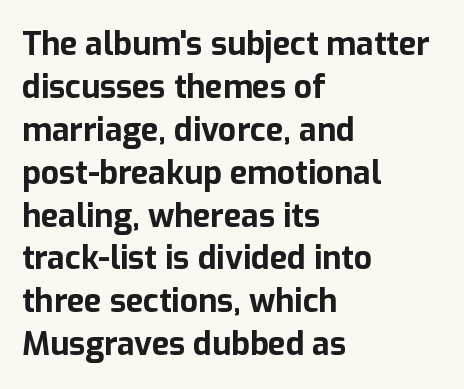
The image shows 32 px bold sans-serif type, upright; set left-aligned, normal line spacing (1.34x), normal letter spacing, not underlined; low stroke contrast and a medium x-height.
